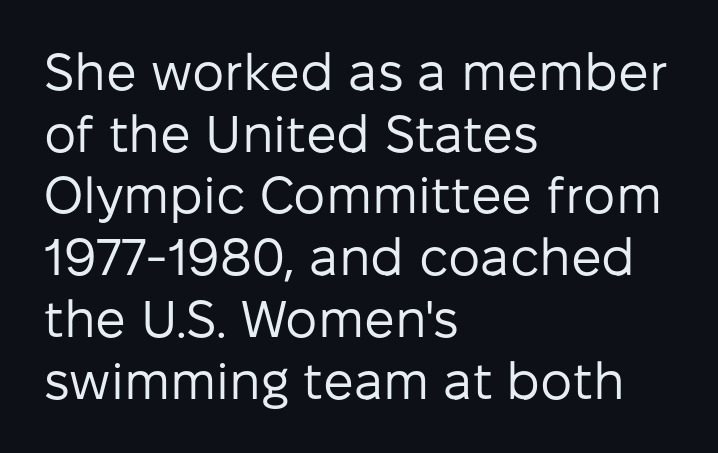
The image shows 51 px regular-weight sans-serif type, upright; set left-aligned, line spacing 1.21x, normal letter spacing, not underlined; low stroke contrast and a medium x-height.
